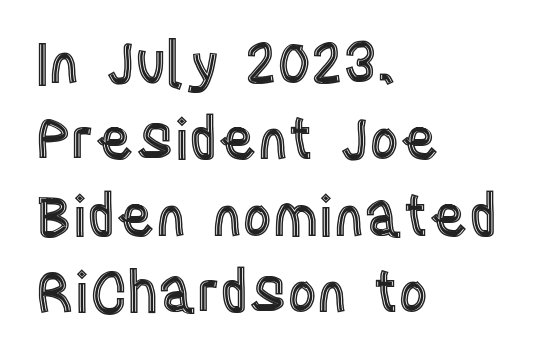
The image shows 57 px condensed type, upright; set left-aligned, normal line spacing (1.34x), normal letter spacing, not underlined; a large x-height.
